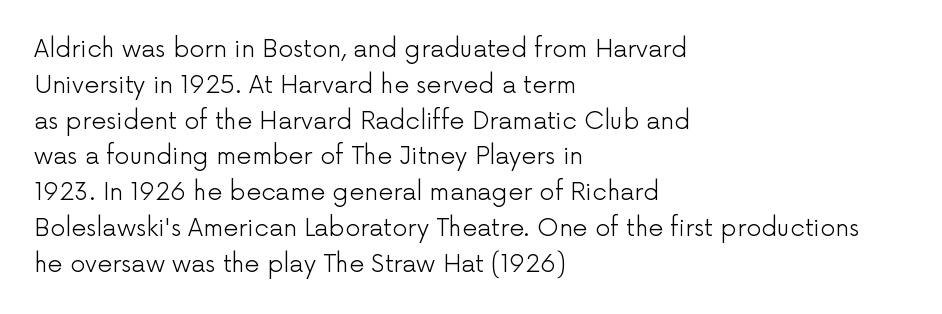
Q: Is the text bold? A: No.
Q: Is the text italic (slanted)? A: No, it is upright.
Q: Is the text underlined? A: No.
Q: How is the paragraph aligned? A: Left-aligned.
Q: Is the spacing between letters normal or unusually wide? A: Normal.
Q: Is the spacing between lines tight, normal or loose? A: Normal.
